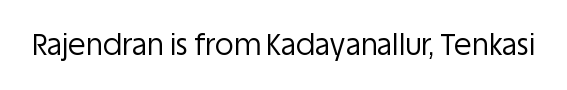
The lettering holds an erect, upright posture throughout. The characters are drawn with everyday or finer stroke widths. To sum up the face: it is a sans, with no serifs. These lines are rendered in a variable-pitch font.
